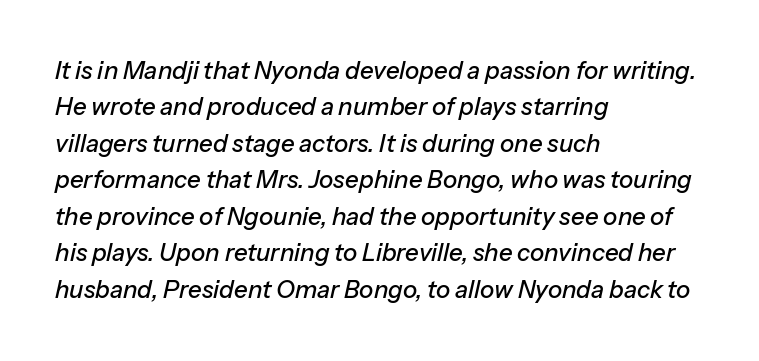
Regarding leading, the lines here are spaced in the standard way. The face used here is rendered with its standard letterfit. These lines were composed using italics. The space beneath each line is pristine and unruled. Each line starts at the same left margin while the right side varies.
